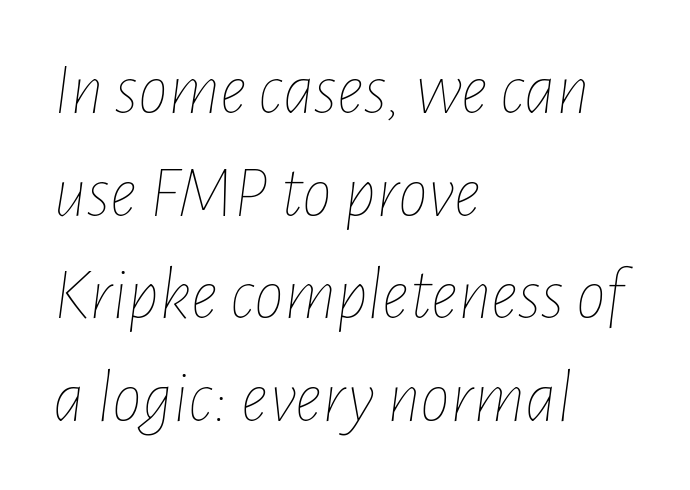
Q: Is the text bold? A: No.
Q: Is the text italic (slanted)? A: Yes, it leans right by about 7 degrees.
Q: Is the text underlined? A: No.
Q: How is the paragraph aligned? A: Left-aligned.
Q: Is the spacing between letters normal or unusually wide? A: Normal.
Q: Is the spacing between lines tight, normal or loose? A: Normal.
Q: Width (condensed, normal, or wide)? A: Condensed.
Q: Stroke contrast? A: Low.
Q: x-height? A: Medium.
Q: Monospaced? A: No.
